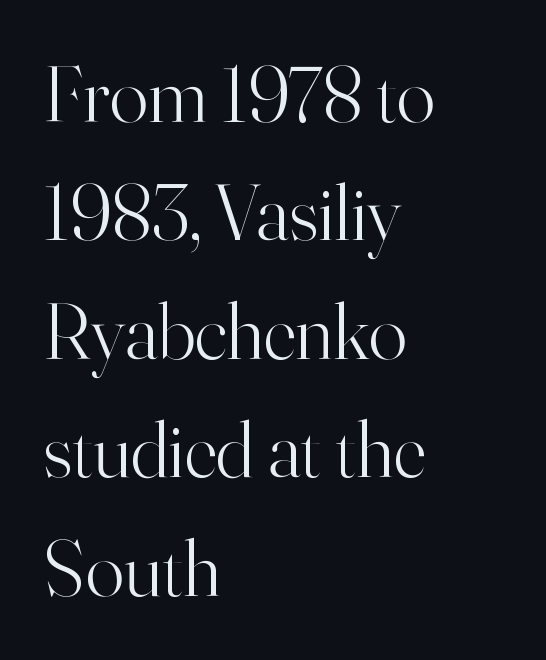
{"serif": "yes", "italic": "no", "bold": "no", "weight": "light", "width": "normal", "stroke_contrast": "high", "x_height": "small", "monospaced": "no", "underline": "no", "align": "left", "line_spacing": "normal", "line_spacing_ratio": 1.48, "letter_spacing": "normal", "letter_spacing_em": 0.0, "glyph_px": 80}
